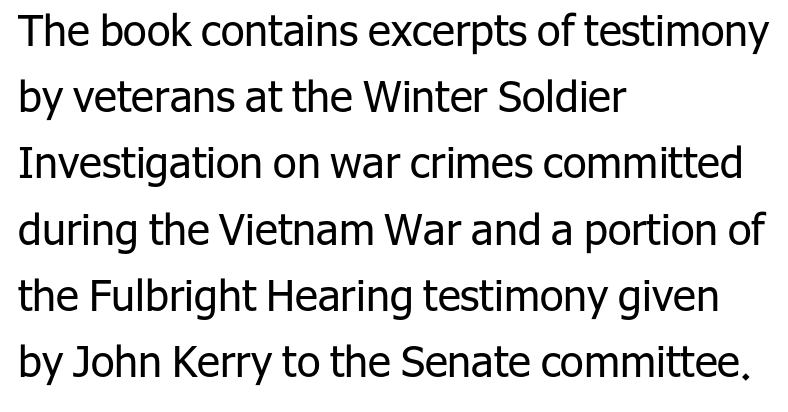
The image shows 43 px regular-weight sans-serif type, upright; set left-aligned, normal line spacing (1.54x), normal letter spacing, not underlined; low stroke contrast and a medium x-height.
